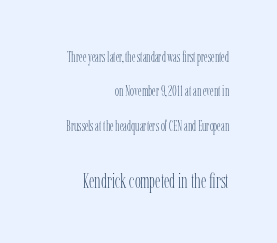
Letters rest on an invisible, unmarked baseline. The gaps between neighbouring characters are ordinary and unremarkable. The setting favours the right margin, as signatures and pull-quotes sometimes do. The lower block of text is set noticeably larger than the block above it.
